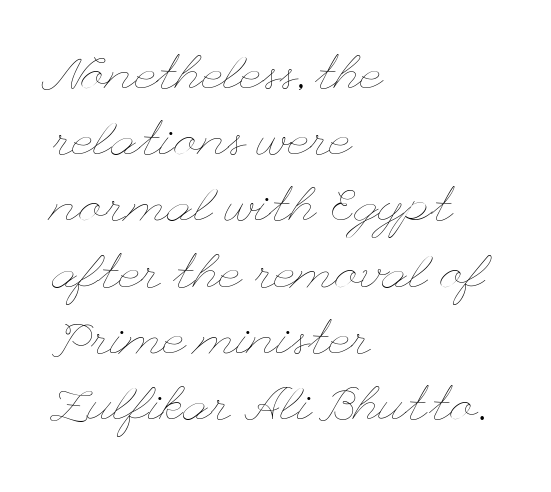
{"bold": "no", "weight": "thin", "width": "wide", "stroke_contrast": "low", "x_height": "small", "underline": "no", "align": "left", "line_spacing": "normal", "line_spacing_ratio": 1.38, "letter_spacing": "normal", "letter_spacing_em": 0.0, "glyph_px": 48}
